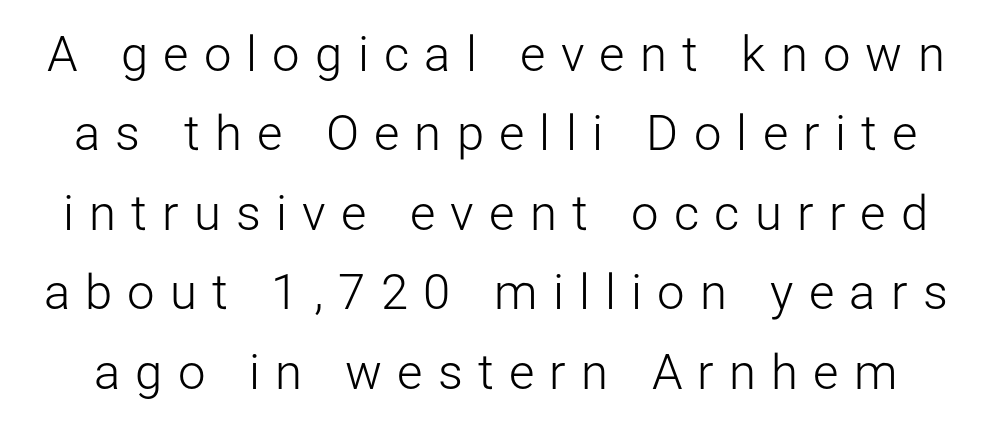
Q: Is the text bold? A: No.
Q: Is the text italic (slanted)? A: No, it is upright.
Q: Is the typeface a serif or a sans-serif typeface? A: Sans-serif.
Q: Is the text underlined? A: No.
Q: Is the spacing between letters normal or unusually wide? A: Unusually wide.
Q: Is the spacing between lines tight, normal or loose? A: Normal.
Q: Width (condensed, normal, or wide)? A: Normal.
Q: Stroke contrast? A: Low.
Q: x-height? A: Medium.
Q: Monospaced? A: No.
